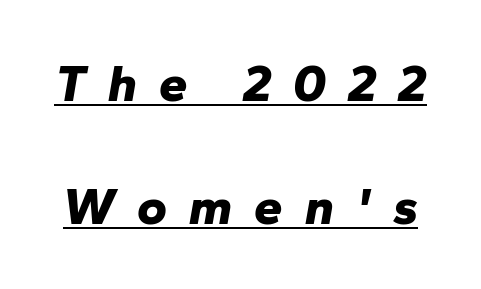
Q: Is the text bold? A: Yes.
Q: Is the text italic (slanted)? A: Yes, it leans right by about 10 degrees.
Q: Is the text underlined? A: Yes.
Q: Is the spacing between letters normal or unusually wide? A: Unusually wide.
Q: Is the spacing between lines tight, normal or loose? A: Loose.
Q: Width (condensed, normal, or wide)? A: Normal.
Q: Stroke contrast? A: Low.
Q: x-height? A: Medium.
Q: Monospaced? A: No.
